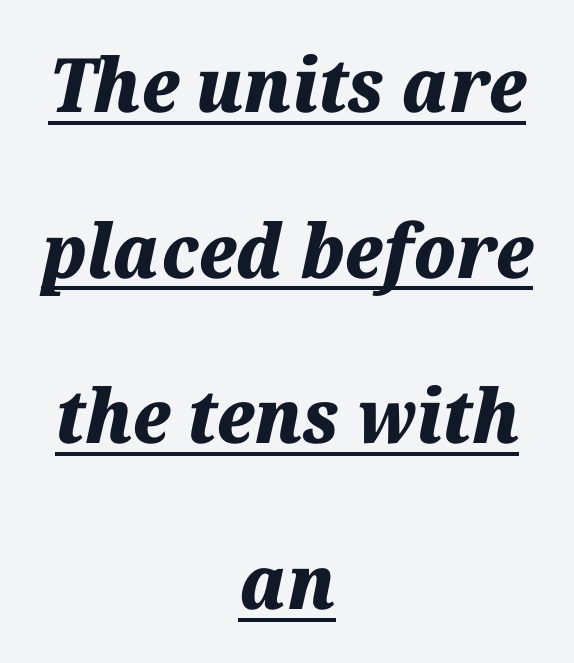
{"italic": "yes", "lean": "right", "slant_degrees": 12, "bold": "yes", "weight": "heavy", "width": "normal", "stroke_contrast": "medium", "x_height": "medium", "monospaced": "no", "underline": "yes", "align": "center", "line_spacing": "loose", "line_spacing_ratio": 2.21, "letter_spacing": "normal", "letter_spacing_em": 0.0, "glyph_px": 75}
